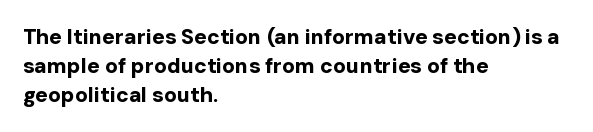
{"italic": "no", "bold": "yes", "underline": "no", "align": "left", "line_spacing": "normal", "line_spacing_ratio": 1.38, "letter_spacing": "normal", "letter_spacing_em": 0.0, "glyph_px": 21}
